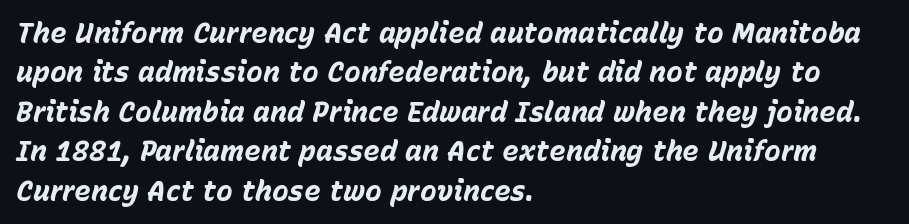
The image shows 28 px bold type, italic (leaning right); set left-aligned, normal line spacing (1.41x), normal letter spacing, not underlined; low stroke contrast and a medium x-height.
